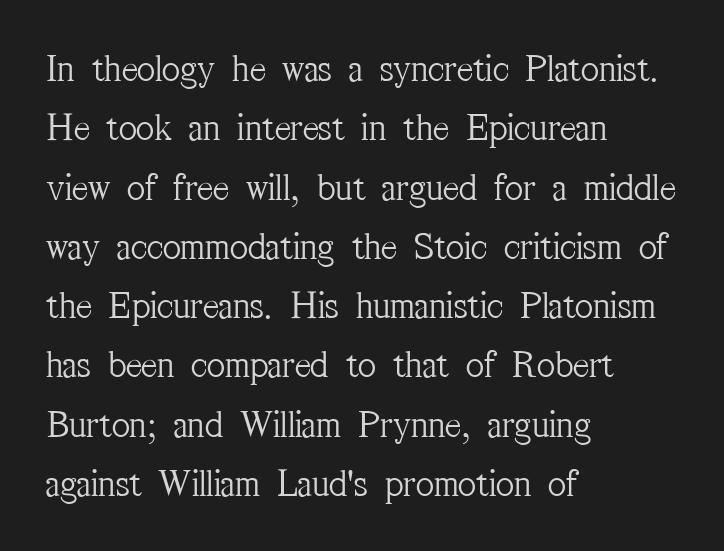
Q: Is the text bold? A: No.
Q: Is the text italic (slanted)? A: No, it is upright.
Q: Is the typeface a serif or a sans-serif typeface? A: Serif.
Q: Is the text underlined? A: No.
Q: How is the paragraph aligned? A: Left-aligned.
Q: Is the spacing between letters normal or unusually wide? A: Normal.
Q: Is the spacing between lines tight, normal or loose? A: Normal.
Q: Width (condensed, normal, or wide)? A: Condensed.
Q: Stroke contrast? A: Medium.
Q: x-height? A: Medium.
Q: Monospaced? A: No.
